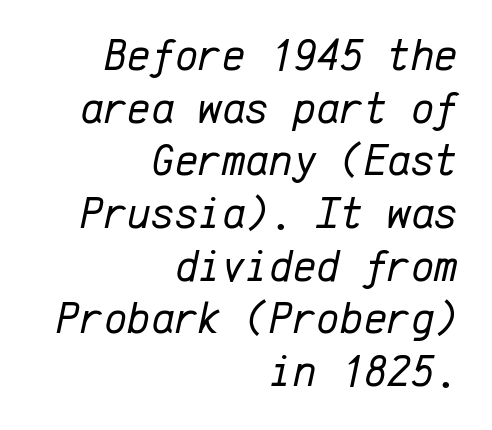
Caption: face not bold, strokes unweighted. Words float on clear page, feet unadorned. Each line ends at the same right margin while the left side varies. The passage shown is typed in a monospace face where columns stay perfectly aligned.
